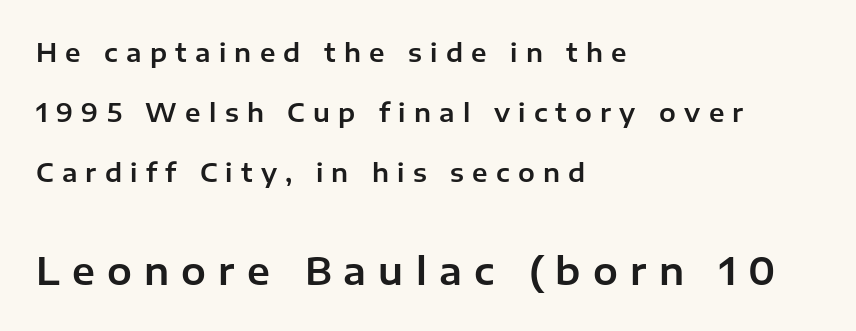
Q: Is the text italic (slanted)? A: No, it is upright.
Q: Is the typeface a serif or a sans-serif typeface? A: Sans-serif.
Q: Is the text underlined? A: No.
Q: How is the paragraph aligned? A: Left-aligned.
Q: Is the spacing between letters normal or unusually wide? A: Unusually wide.
Q: Is the spacing between lines tight, normal or loose? A: Loose.
Q: Which block of text is set in a larger size, the first (top) or the second (bottom)? A: The second (bottom) one.
Q: Width (condensed, normal, or wide)? A: Normal.
Q: Stroke contrast? A: Low.
Q: x-height? A: Medium.
Q: Monospaced? A: No.
